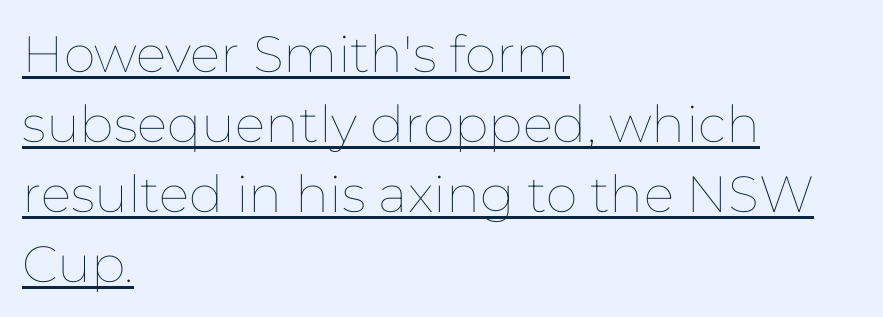
The image shows 51 px thin type, upright; set left-aligned, normal line spacing (1.37x), normal letter spacing, underlined; low stroke contrast and a medium x-height.
